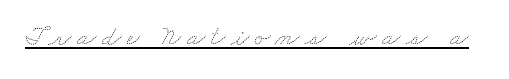
{"bold": "no", "weight": "thin", "width": "wide", "stroke_contrast": "medium", "x_height": "small", "monospaced": "no", "underline": "yes", "glyph_px": 28}
